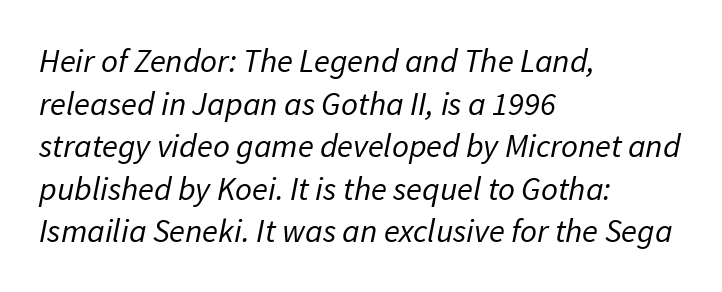
Q: Is the text bold? A: No.
Q: Is the typeface a serif or a sans-serif typeface? A: Sans-serif.
Q: Is the text underlined? A: No.
Q: How is the paragraph aligned? A: Left-aligned.
Q: Is the spacing between letters normal or unusually wide? A: Normal.
Q: Is the spacing between lines tight, normal or loose? A: Normal.
Q: Width (condensed, normal, or wide)? A: Normal.
Q: Stroke contrast? A: Low.
Q: x-height? A: Medium.
Q: Monospaced? A: No.
